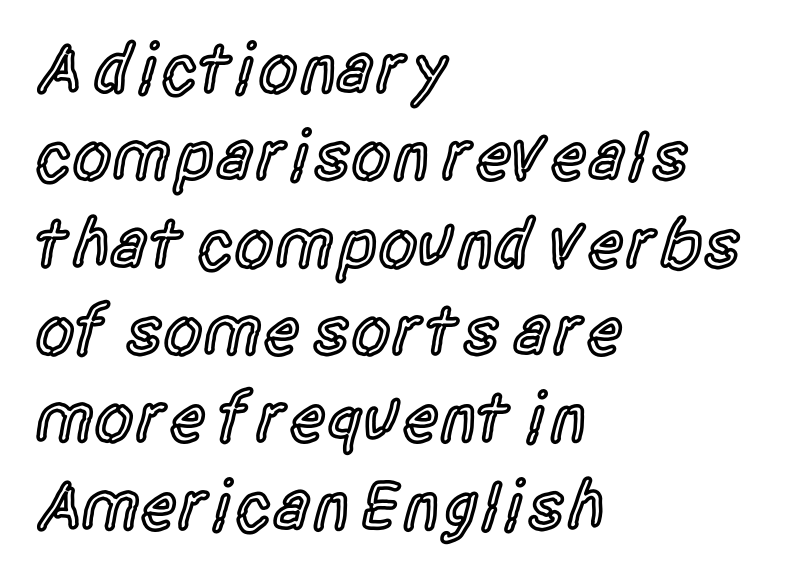
The image shows 71 px semibold, condensed sans-serif type; set left-aligned, line spacing 1.23x, normal letter spacing, not underlined; a large x-height.
